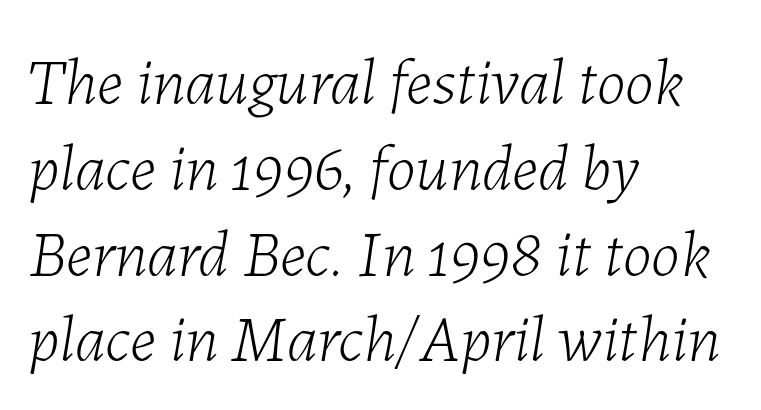
Q: Is the text bold? A: No.
Q: Is the text italic (slanted)? A: Yes, it leans right by about 7 degrees.
Q: Is the text underlined? A: No.
Q: How is the paragraph aligned? A: Left-aligned.
Q: Is the spacing between letters normal or unusually wide? A: Normal.
Q: Is the spacing between lines tight, normal or loose? A: Normal.
Q: Width (condensed, normal, or wide)? A: Normal.
Q: Stroke contrast? A: Low.
Q: x-height? A: Medium.
Q: Monospaced? A: No.
